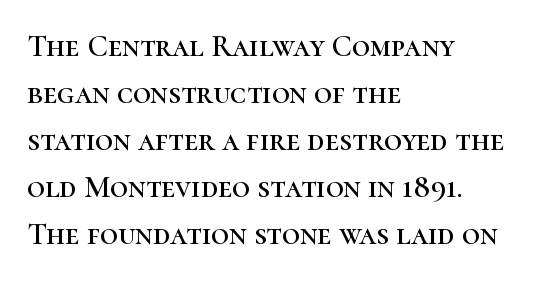
The image shows 31 px serif type, upright; set left-aligned, normal line spacing (1.52x), normal letter spacing, not underlined; high stroke contrast and a medium x-height.
